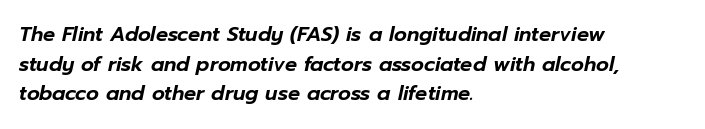
The image shows 20 px text type, italic (leaning right); set left-aligned, normal line spacing (1.48x), normal letter spacing, not underlined.
